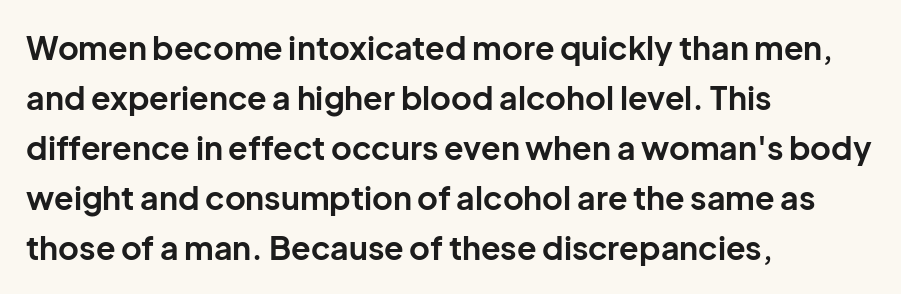
Is this a fixed-width face? No — the glyphs have proportional, varying widths. The line-height multiplier appears to be the usual default. The rendering shows plain stroke endings on the letterforms — a sans-serif design. Emphasis by weight is at full strength: bold.
